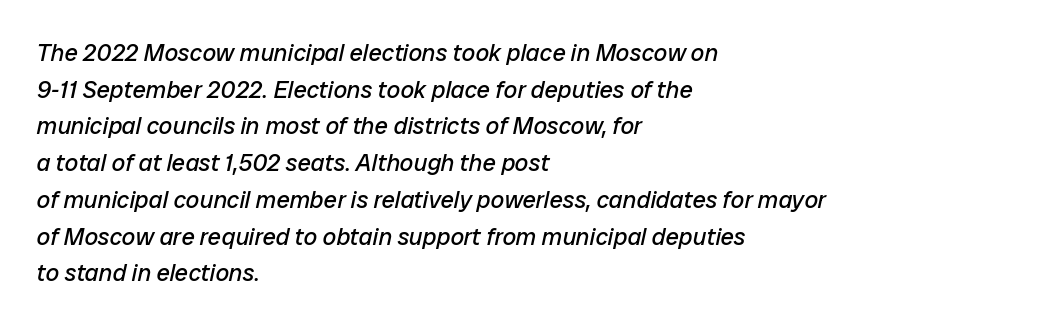
{"italic": "yes", "lean": "right", "slant_degrees": 12, "bold": "no", "underline": "no", "align": "left", "line_spacing": "normal", "line_spacing_ratio": 1.53, "letter_spacing": "normal", "letter_spacing_em": 0.0, "glyph_px": 24}
